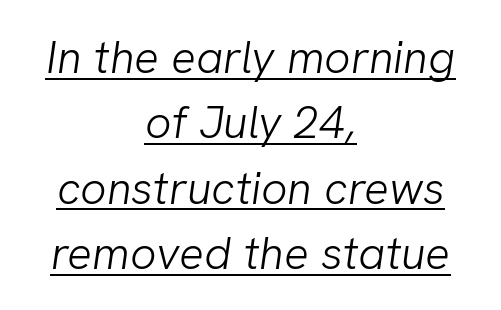
The image shows 46 px light sans-serif type; set centered, normal line spacing (1.42x), normal letter spacing, underlined; low stroke contrast and a medium x-height.
